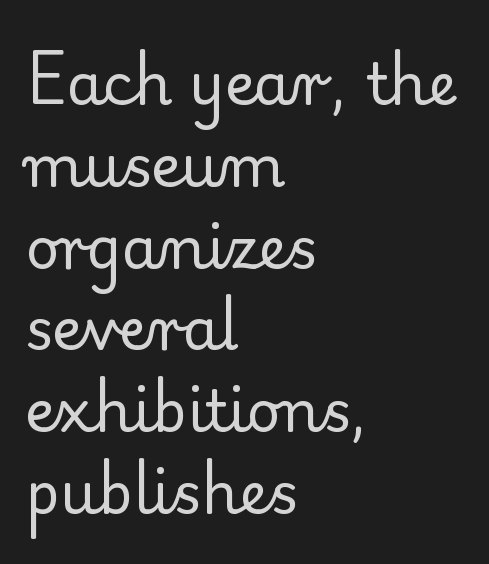
A typesetter would label this face a serif. The zone under the glyphs is completely vacant. Each new line begins a customary step beneath the previous one. Observe the ordinary spacing: letters are neighbours, not strangers. A student would call this left alignment; a typographer would say flush left, rag right. Varying glyph widths throughout — classic text-font behaviour.
